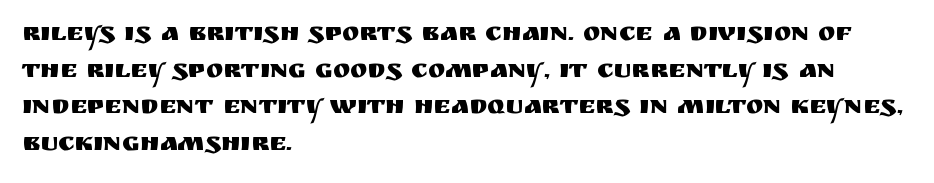
{"italic": "no", "underline": "no", "align": "left", "line_spacing": "normal", "line_spacing_ratio": 1.41, "letter_spacing": "normal", "letter_spacing_em": 0.0, "glyph_px": 26}
